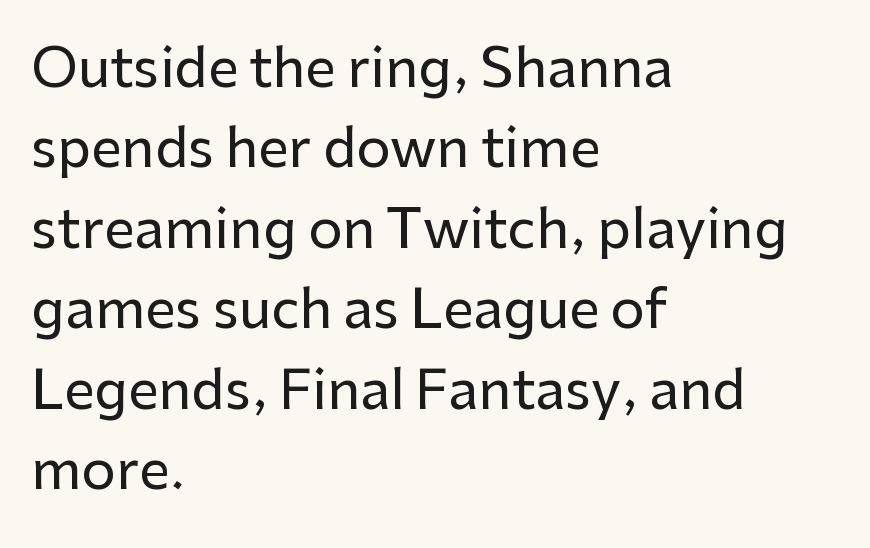
Anything drawn beneath the words? Only blank space. The letters advance in unequal steps, a hallmark of proportional type. This rendering employs a face without finishing strokes, i.e., a sans-serif. This block has exactly the height ordinary leading produces.
